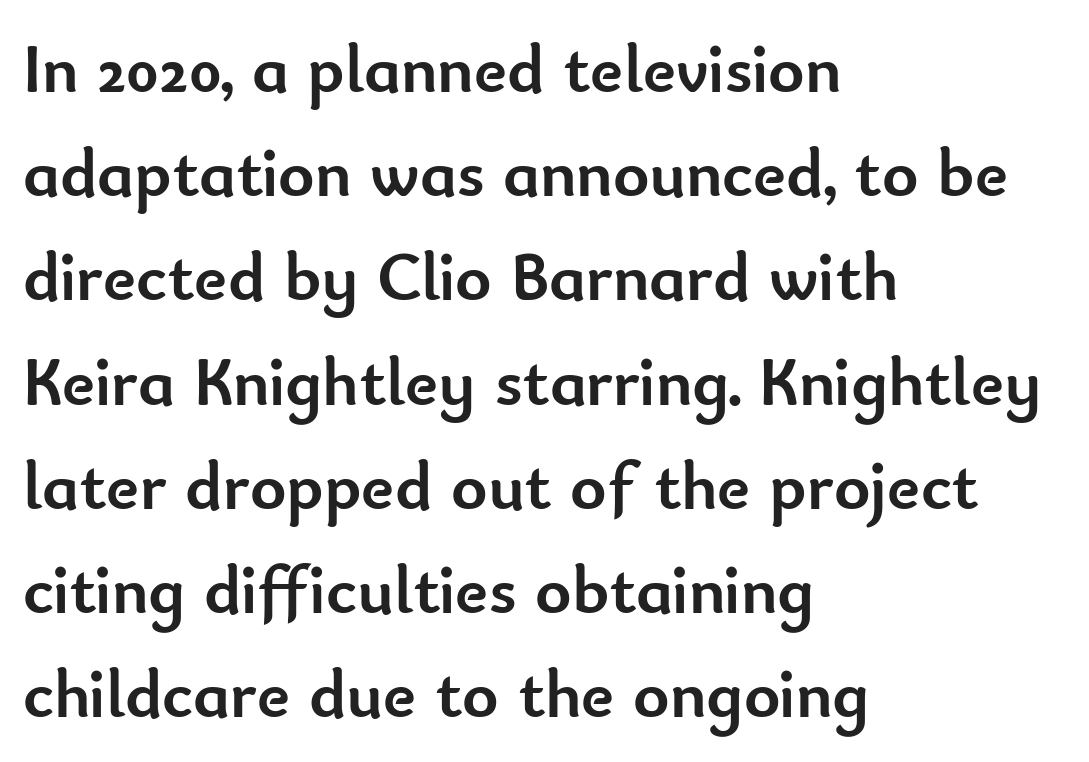
Q: Is the text bold? A: Yes.
Q: Is the text italic (slanted)? A: No, it is upright.
Q: Is the typeface a serif or a sans-serif typeface? A: Sans-serif.
Q: Is the text underlined? A: No.
Q: How is the paragraph aligned? A: Left-aligned.
Q: Is the spacing between letters normal or unusually wide? A: Normal.
Q: Is the spacing between lines tight, normal or loose? A: Normal.
Q: Width (condensed, normal, or wide)? A: Normal.
Q: Stroke contrast? A: Low.
Q: x-height? A: Small.
Q: Monospaced? A: No.
